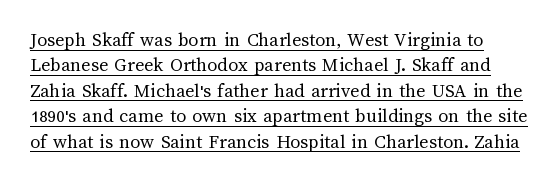
Underlining? Definitely there. This is roman type, the default non-slanted kind. A typesetter would call this zero additional tracking. This reads as an unemphasized weight, regular at the heaviest. If you measured baseline to baseline, you'd find a middling distance.
